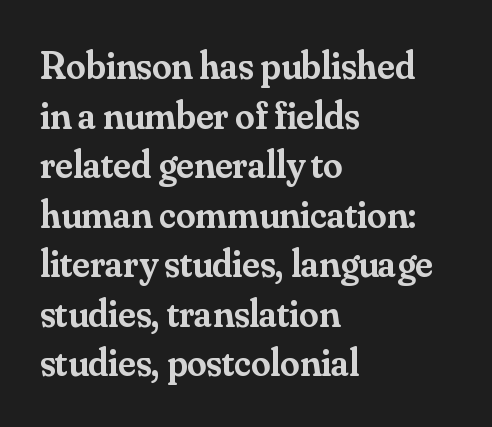
The image shows 39 px semibold serif type, upright; set left-aligned, normal line spacing (1.27x), normal letter spacing, not underlined; medium stroke contrast and a small x-height.
